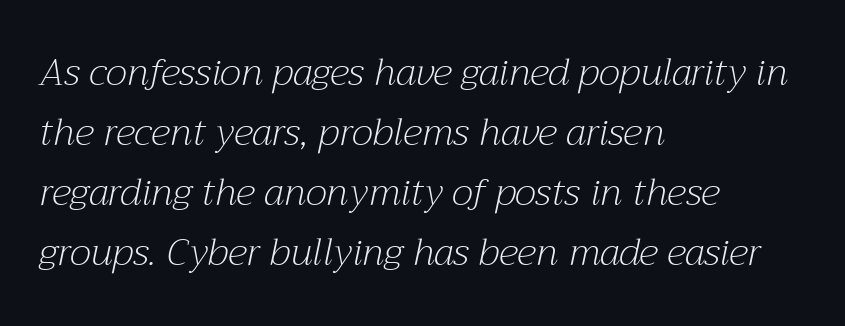
{"serif": "yes", "italic": "yes", "lean": "right", "slant_degrees": 12, "bold": "no", "weight": "light", "width": "normal", "stroke_contrast": "medium", "x_height": "medium", "monospaced": "no", "underline": "no", "align": "left", "line_spacing": "normal", "line_spacing_ratio": 1.58, "letter_spacing": "normal", "letter_spacing_em": 0.0, "glyph_px": 38}
